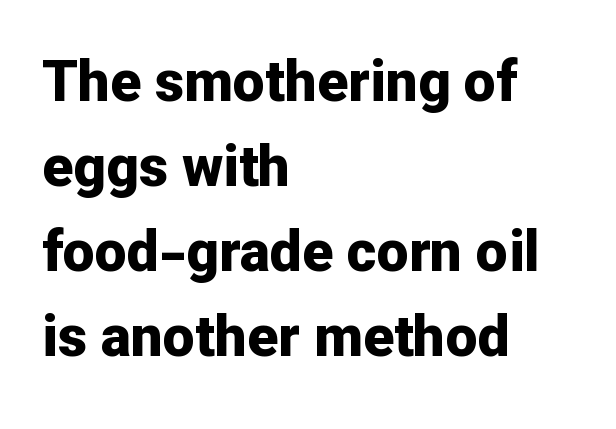
Q: Is the text bold? A: Yes.
Q: Is the text italic (slanted)? A: No, it is upright.
Q: Is the typeface a serif or a sans-serif typeface? A: Sans-serif.
Q: Is the text underlined? A: No.
Q: How is the paragraph aligned? A: Left-aligned.
Q: Is the spacing between letters normal or unusually wide? A: Normal.
Q: Is the spacing between lines tight, normal or loose? A: Normal.
Q: Width (condensed, normal, or wide)? A: Normal.
Q: Stroke contrast? A: Low.
Q: x-height? A: Medium.
Q: Monospaced? A: No.
